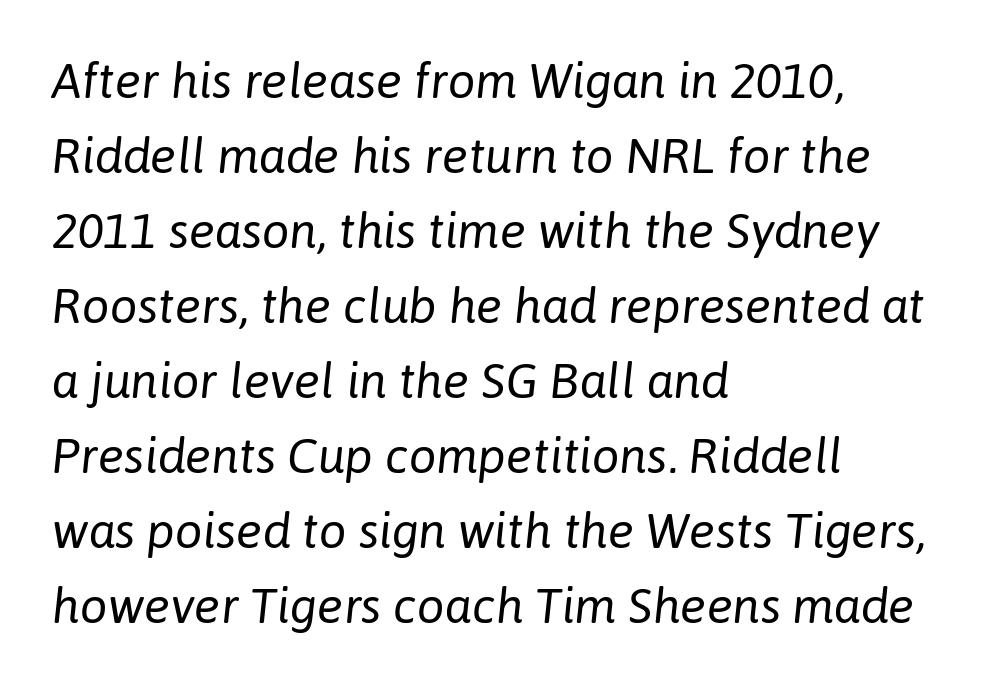
The image shows 49 px regular-weight type, italic (leaning right); set left-aligned, normal line spacing (1.53x), normal letter spacing, not underlined; low stroke contrast and a medium x-height.
